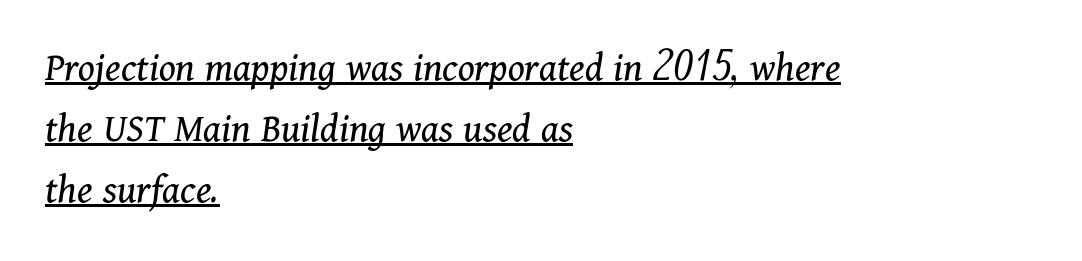
{"serif": "yes", "italic": "yes", "lean": "right", "slant_degrees": 11, "bold": "no", "weight": "regular", "width": "normal", "stroke_contrast": "medium", "x_height": "medium", "monospaced": "no", "underline": "yes", "align": "left", "line_spacing": "normal", "line_spacing_ratio": 1.45, "letter_spacing": "normal", "letter_spacing_em": 0.0, "glyph_px": 42}
